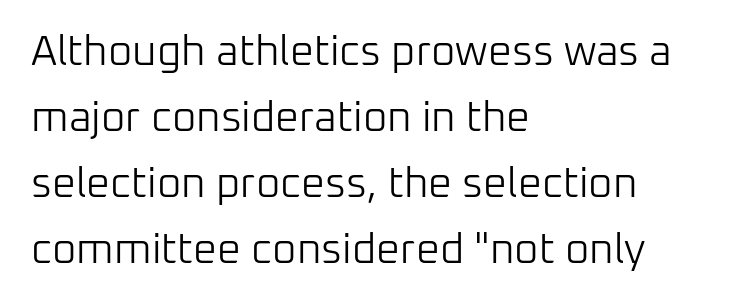
Posture: upright roman. Heft: none added — not bold. Each letter keeps its own natural width here, so spacing adapts to shape. Horizontal bands of white between lines are of average thickness. These lines keep a tight, regular rhythm from letter to letter.
